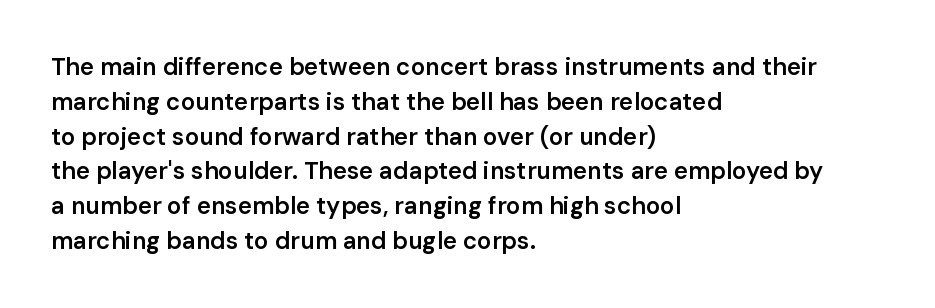
Notice how descenders clear the ascenders below comfortably — that's standard leading. It's the straight-up-and-down kind of type. Horizontally, the lines are justified to the leading edge only. Is the letter spacing exaggerated? No — it looks like the ordinary default. Semibold letterforms, between regular and bold.
